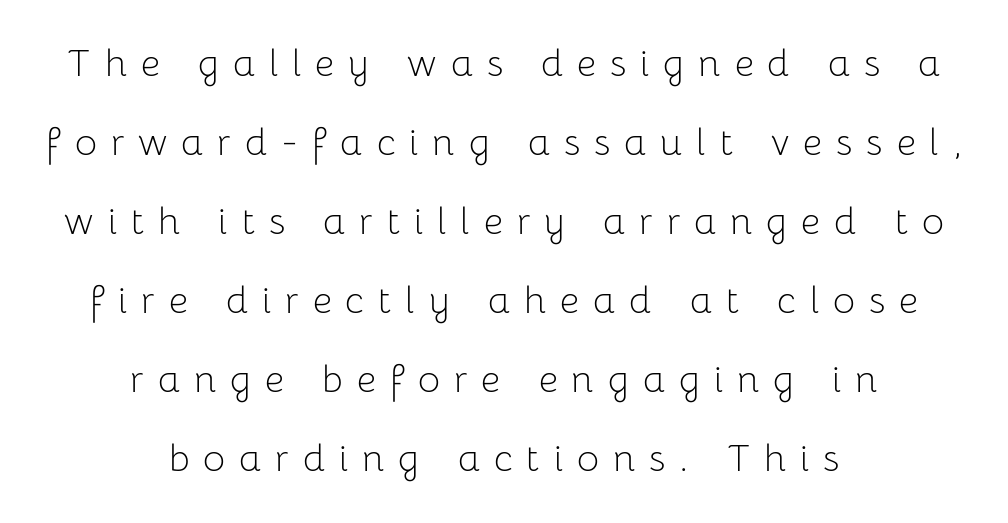
Q: Is the text bold? A: No.
Q: Is the text italic (slanted)? A: No, it is upright.
Q: Is the typeface a serif or a sans-serif typeface? A: Sans-serif.
Q: Is the text underlined? A: No.
Q: How is the paragraph aligned? A: Centered.
Q: Is the spacing between letters normal or unusually wide? A: Unusually wide.
Q: Is the spacing between lines tight, normal or loose? A: Loose.
Q: Width (condensed, normal, or wide)? A: Normal.
Q: Stroke contrast? A: Low.
Q: x-height? A: Medium.
Q: Monospaced? A: No.
